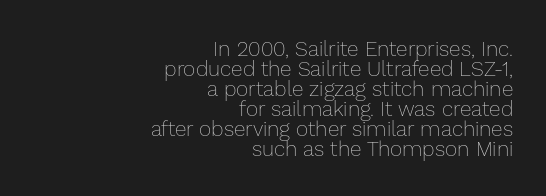
The image shows 21 px text type, upright; set right-aligned, tight line spacing (0.95x), normal letter spacing, not underlined.
